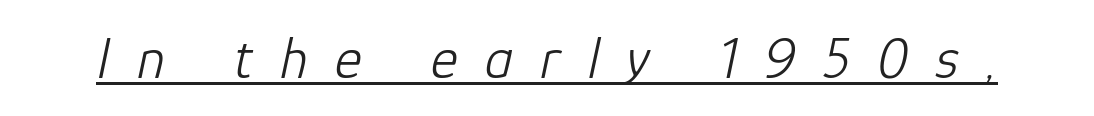
The tracking jumps out immediately: characters are airy and widely separated. The rendering uses the underline text-decoration. Is this a fixed-width face? No — the glyphs have proportional, varying widths. No letter is thick-stroked: the sample isn't bold. The glyphs look as if they've been sheared to an angle.
